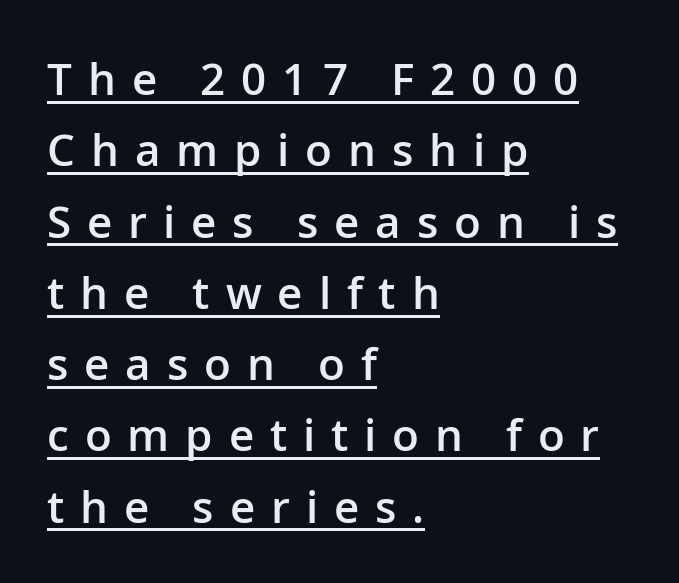
Q: Is the text bold? A: Semi-bold.
Q: Is the text italic (slanted)? A: No, it is upright.
Q: Is the typeface a serif or a sans-serif typeface? A: Sans-serif.
Q: Is the text underlined? A: Yes.
Q: How is the paragraph aligned? A: Left-aligned.
Q: Is the spacing between letters normal or unusually wide? A: Unusually wide.
Q: Is the spacing between lines tight, normal or loose? A: Normal.
Q: Width (condensed, normal, or wide)? A: Normal.
Q: Stroke contrast? A: Low.
Q: x-height? A: Medium.
Q: Monospaced? A: No.
